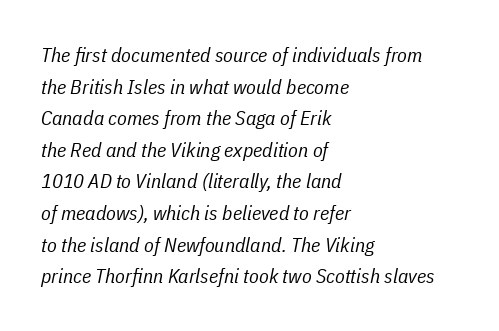
{"italic": "yes", "lean": "right", "slant_degrees": 11, "bold": "no", "underline": "no", "align": "left", "line_spacing": "normal", "line_spacing_ratio": 1.58, "letter_spacing": "normal", "letter_spacing_em": 0.0, "glyph_px": 20}
